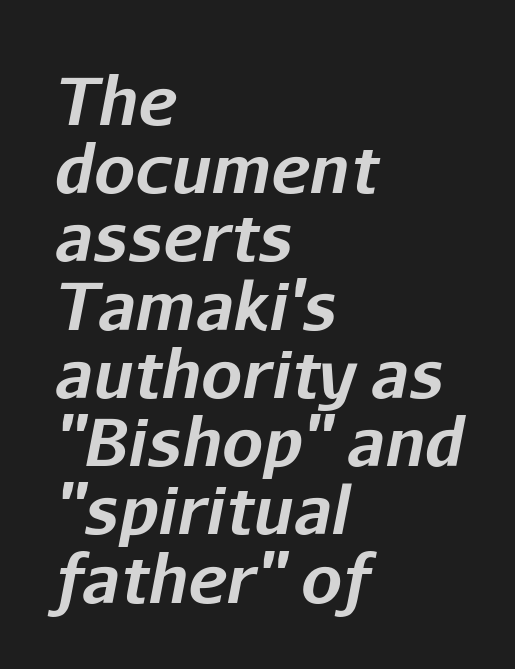
{"italic": "yes", "lean": "right", "slant_degrees": 11, "bold": "yes", "weight": "bold", "width": "normal", "stroke_contrast": "low", "x_height": "medium", "monospaced": "no", "underline": "no", "align": "left", "line_spacing": "tight", "line_spacing_ratio": 1.05, "letter_spacing": "normal", "letter_spacing_em": 0.0, "glyph_px": 65}
